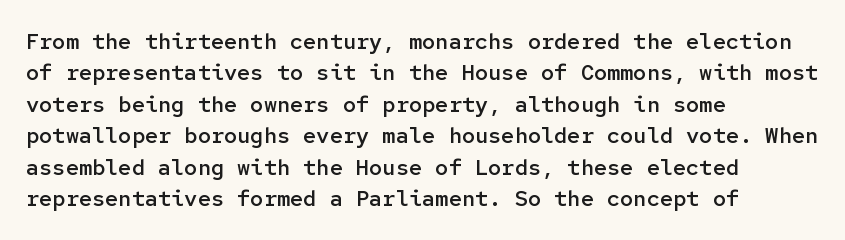
The image shows 22 px text type, upright; set left-aligned, normal line spacing (1.43x), normal letter spacing, not underlined.
